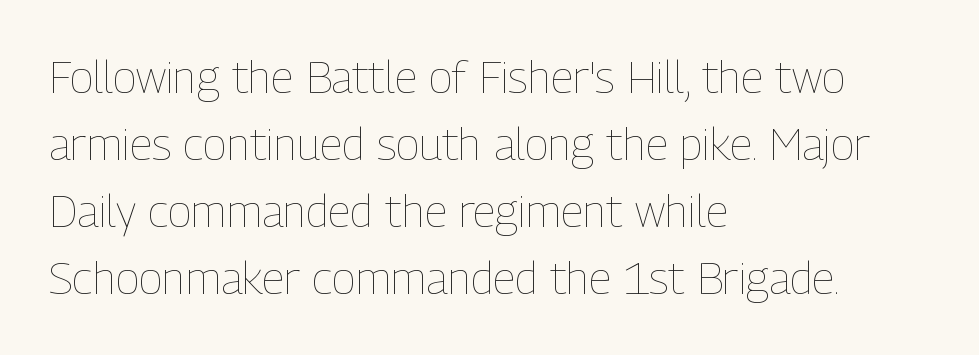
{"italic": "no", "bold": "no", "weight": "thin", "width": "condensed", "stroke_contrast": "low", "x_height": "medium", "monospaced": "no", "underline": "no", "align": "left", "line_spacing": "normal", "line_spacing_ratio": 1.49, "letter_spacing": "normal", "letter_spacing_em": 0.0, "glyph_px": 45}
